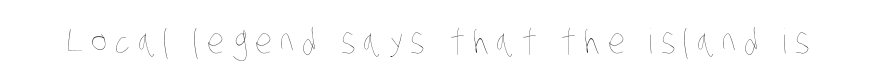
Clear beneath every line of the passage. Varying glyph widths throughout — classic text-font behaviour. The gaps between neighbouring characters are conspicuously large. Is the type heavy? It reads as light-to-regular instead.
